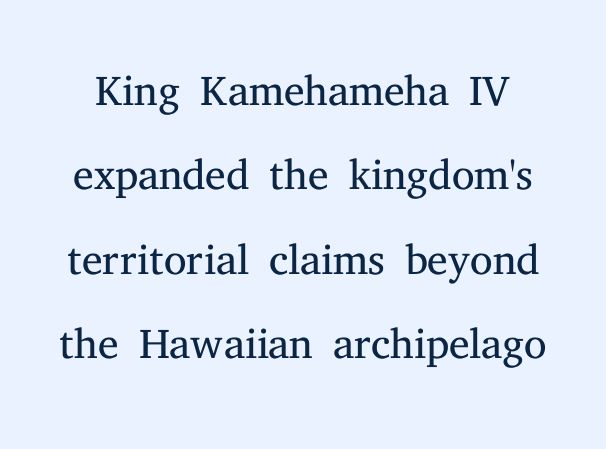
{"serif": "yes", "italic": "no", "bold": "no", "weight": "light", "width": "normal", "stroke_contrast": "medium", "x_height": "medium", "monospaced": "no", "underline": "no", "line_spacing": "normal", "line_spacing_ratio": 1.32, "letter_spacing": "normal", "letter_spacing_em": 0.0, "glyph_px": 64}
